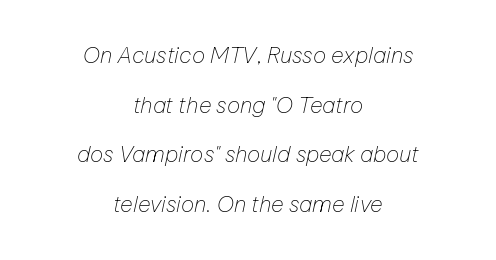
How would I describe the line gaps? Wide and relaxed. Nobody drew a line under any word here. Weight: in the light-to-regular range. Short and long lines alike share a common midpoint. Short note: letters normally spaced.
